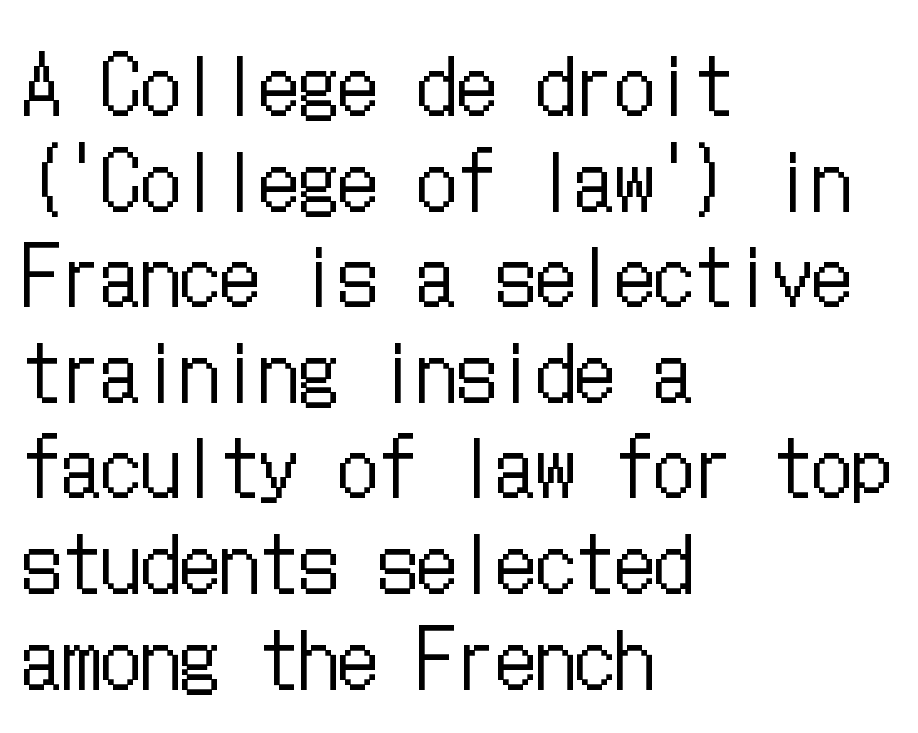
{"italic": "no", "bold": "no", "weight": "regular", "width": "condensed", "stroke_contrast": "low", "x_height": "medium", "underline": "no", "align": "left", "line_spacing_ratio": 1.21, "letter_spacing": "normal", "letter_spacing_em": 0.0, "glyph_px": 79}
